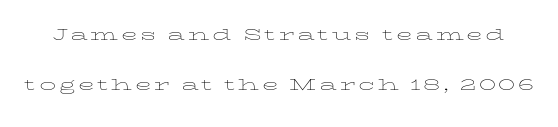
Q: Is the text bold? A: No.
Q: Is the text italic (slanted)? A: No, it is upright.
Q: Is the text underlined? A: No.
Q: Is the spacing between lines tight, normal or loose? A: Loose.
